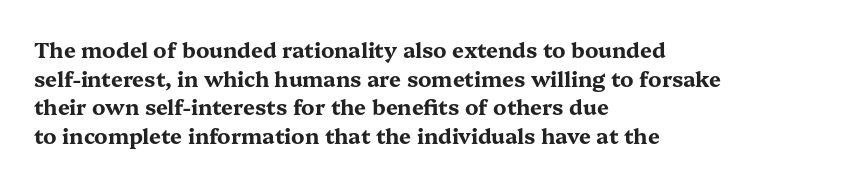
The image shows 21 px bold type, upright; set left-aligned, normal line spacing (1.36x), normal letter spacing, not underlined.
